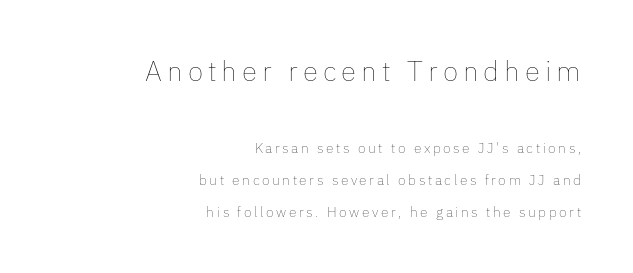
{"italic": "no", "bold": "no", "weight": "thin", "width": "normal", "stroke_contrast": "low", "x_height": "medium", "monospaced": "no", "underline": "no", "align": "right", "line_spacing": "loose", "line_spacing_ratio": 2.27, "larger_block": "first", "size_ratio": 2.0, "glyph_px": 28}
